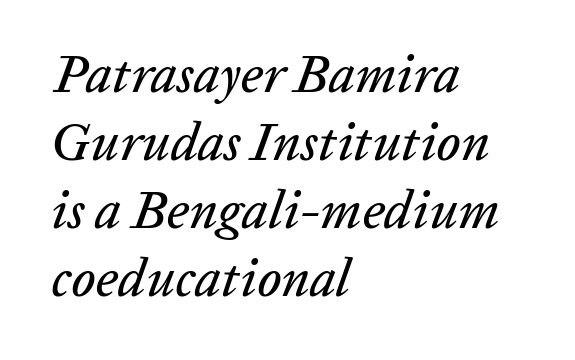
Q: Is the text italic (slanted)? A: Yes, it leans right by about 20 degrees.
Q: Is the text underlined? A: No.
Q: How is the paragraph aligned? A: Left-aligned.
Q: Is the spacing between letters normal or unusually wide? A: Normal.
Q: Is the spacing between lines tight, normal or loose? A: Normal.
Q: Width (condensed, normal, or wide)? A: Normal.
Q: Stroke contrast? A: Low.
Q: x-height? A: Medium.
Q: Monospaced? A: No.
